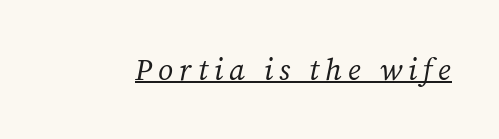
The image shows 30 px regular-weight serif type, italic (leaning right); set unusually wide letter spacing (+0.2 em), underlined; medium stroke contrast and a medium x-height.
